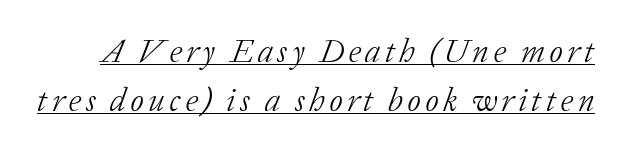
{"serif": "yes", "italic": "yes", "lean": "right", "slant_degrees": 20, "bold": "no", "weight": "light", "width": "normal", "stroke_contrast": "low", "x_height": "medium", "monospaced": "no", "underline": "yes", "line_spacing": "normal", "line_spacing_ratio": 1.47, "glyph_px": 33}
